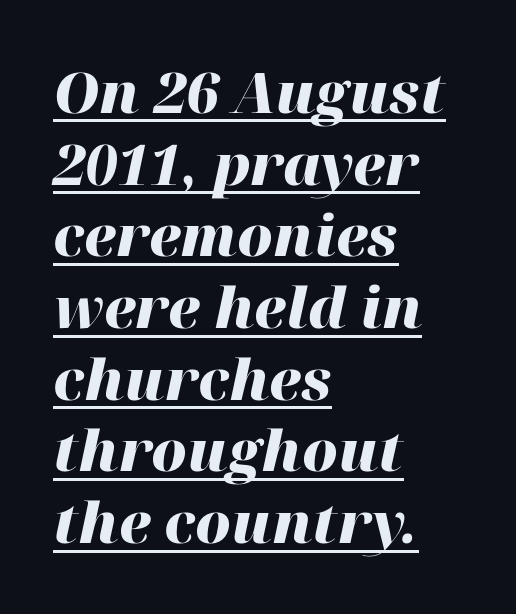
Q: Is the text bold? A: Yes.
Q: Is the text italic (slanted)? A: Yes, it leans right by about 12 degrees.
Q: Is the text underlined? A: Yes.
Q: How is the paragraph aligned? A: Left-aligned.
Q: Is the spacing between letters normal or unusually wide? A: Normal.
Q: Is the spacing between lines tight, normal or loose? A: Normal.
Q: Width (condensed, normal, or wide)? A: Normal.
Q: Stroke contrast? A: High.
Q: x-height? A: Medium.
Q: Monospaced? A: No.
